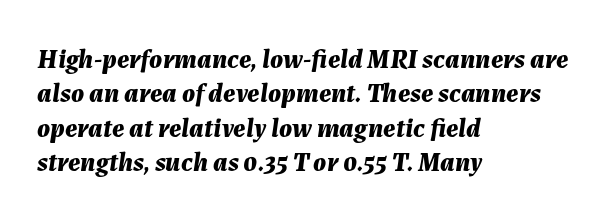
Words appear dense and cohesive because spacing is normal. The foot of each line stays bare and open. An italicized treatment has been applied to the whole sample. Notice how thick the strokes are: this is what a full bold looks like.
